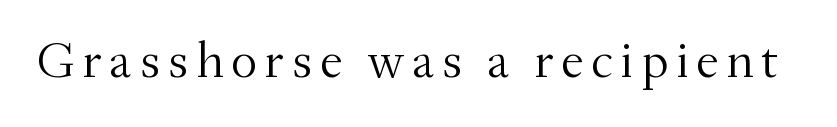
Q: Is the text bold? A: No.
Q: Is the text italic (slanted)? A: No, it is upright.
Q: Is the typeface a serif or a sans-serif typeface? A: Serif.
Q: Is the text underlined? A: No.
Q: Width (condensed, normal, or wide)? A: Normal.
Q: Stroke contrast? A: Medium.
Q: x-height? A: Small.
Q: Monospaced? A: No.
